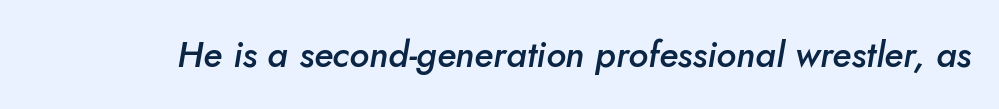
The image shows 36 px semibold type, italic (leaning right); set normal letter spacing, not underlined; low stroke contrast and a small x-height.
